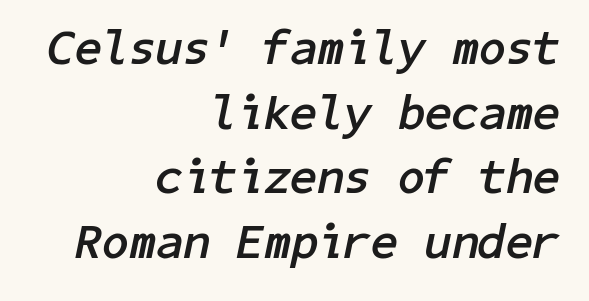
Lines of text with bare space underneath. Characters are canted at an angle relative to the baseline's perpendicular. Evenly set lines give the paragraph a standard silhouette. I'd describe the lettering as bold — thick and assertive. The passage shown has conventional tracking throughout. Line ends are locked; line starts wander.
